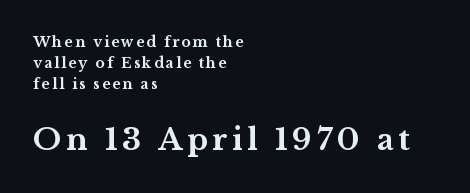
{"serif": "yes", "italic": "no", "bold": "yes", "weight": "bold", "width": "wide", "stroke_contrast": "medium", "x_height": "medium", "monospaced": "no", "underline": "no", "align": "left", "line_spacing": "normal", "line_spacing_ratio": 1.51, "larger_block": "second", "size_ratio": 2.14, "glyph_px": 30}
